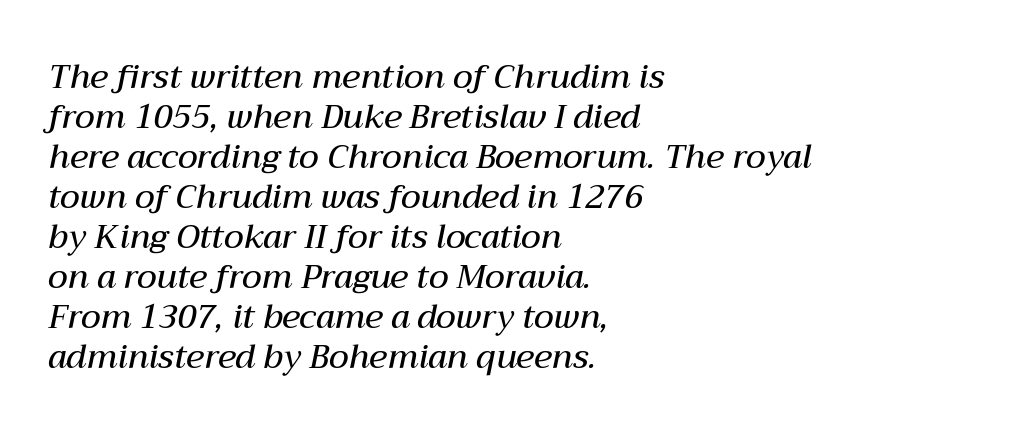
{"italic": "yes", "lean": "right", "slant_degrees": 12, "bold": "semi", "weight": "semibold", "width": "normal", "stroke_contrast": "medium", "x_height": "medium", "monospaced": "no", "underline": "no", "align": "left", "line_spacing_ratio": 1.21, "letter_spacing": "normal", "letter_spacing_em": 0.0, "glyph_px": 33}
